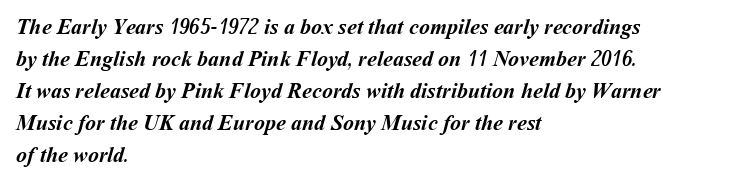
The paragraph has a hard left edge and a soft right edge. Beneath every word, the page is bare. As a designer I'd log this as weight 700, bold. Look at the tracking — it's just the regular setting, nothing added.
